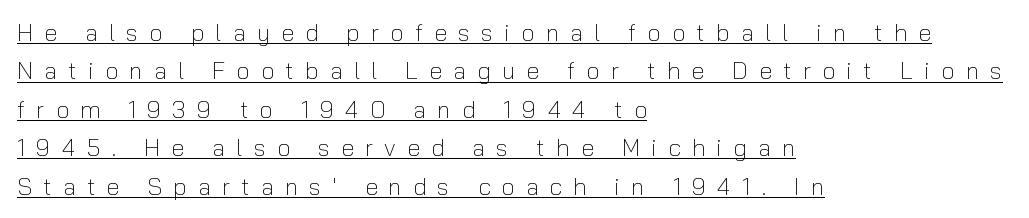
The image shows 24 px text type, upright; set left-aligned, normal line spacing (1.6x), unusually wide letter spacing (+0.46 em), underlined.
